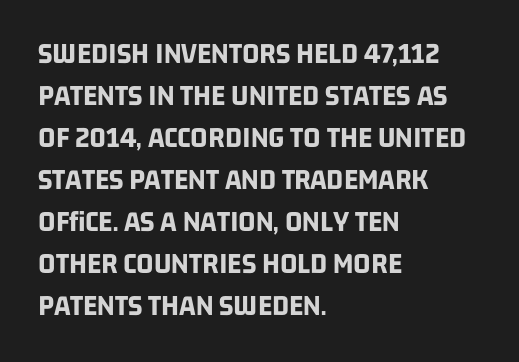
Q: Is the text bold? A: Yes.
Q: Is the typeface a serif or a sans-serif typeface? A: Sans-serif.
Q: Is the text underlined? A: No.
Q: How is the paragraph aligned? A: Left-aligned.
Q: Is the spacing between letters normal or unusually wide? A: Normal.
Q: Is the spacing between lines tight, normal or loose? A: Normal.
Q: Width (condensed, normal, or wide)? A: Condensed.
Q: Stroke contrast? A: Low.
Q: x-height? A: Large.
Q: Monospaced? A: No.
